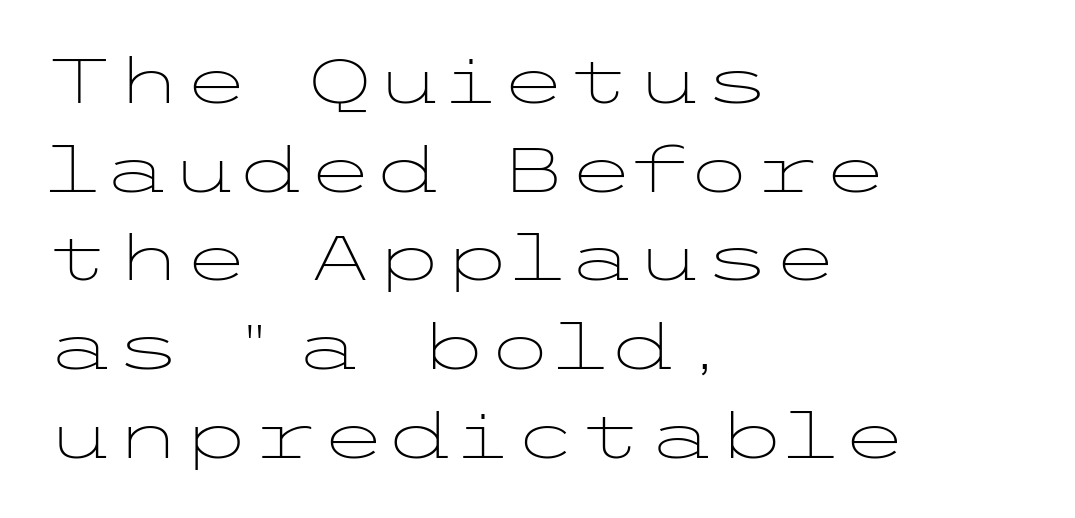
The image shows 62 px light, wide sans-serif type, upright; set left-aligned, normal line spacing (1.43x), normal letter spacing, not underlined; low stroke contrast and a medium x-height.
